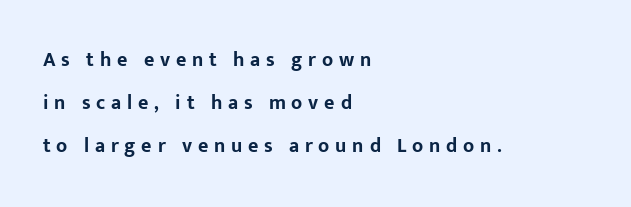
{"italic": "no", "bold": "yes", "underline": "no", "align": "left", "line_spacing": "loose", "line_spacing_ratio": 2.16, "letter_spacing": "wide", "letter_spacing_em": 0.29, "glyph_px": 20}
